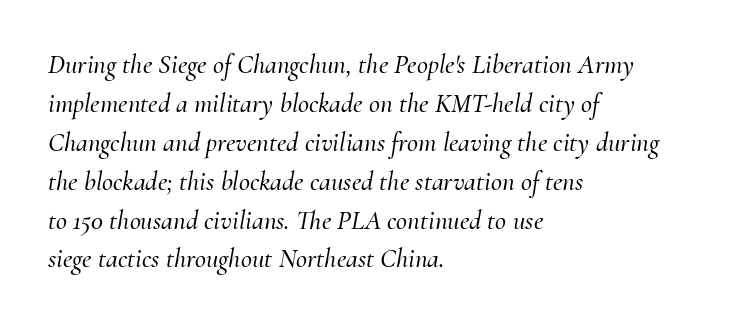
The font's italic variant was chosen for this text. The rendering anchors every line to the left-hand side. You could call the tracking neutral — neither tight nor loose. The line-height multiplier appears to be the usual default.
